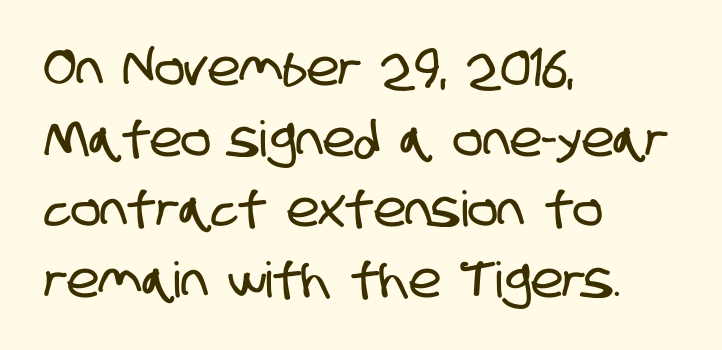
The tracking reads as untouched default to a designer's eye. Decoration check: the copy has no underline. Varying glyph widths throughout — classic text-font behaviour. Is there much room between lines? A standard amount, neither cramped nor airy. This rendering uses left alignment, leaving the right contour irregular. Stroke terminals: plain, sans-serif.
